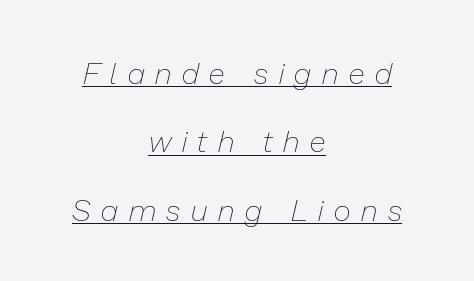
The image shows 30 px thin type, italic (leaning right); set centered, loose line spacing (2.28x), unusually wide letter spacing (+0.36 em), underlined; low stroke contrast and a medium x-height.
